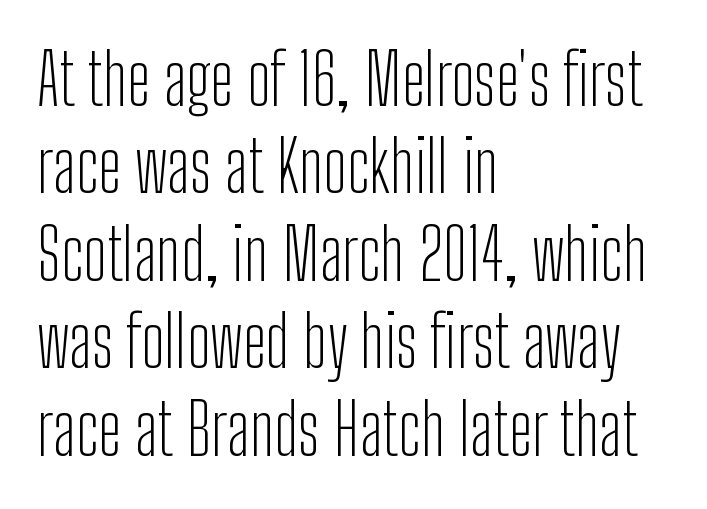
Classification — sans serif. Honestly, the letter spacing is just normal — you wouldn't notice it. The block of text has a typical density, with ordinary space between rows. This sample uses an upright cut, with every glyph sitting square on the baseline.
